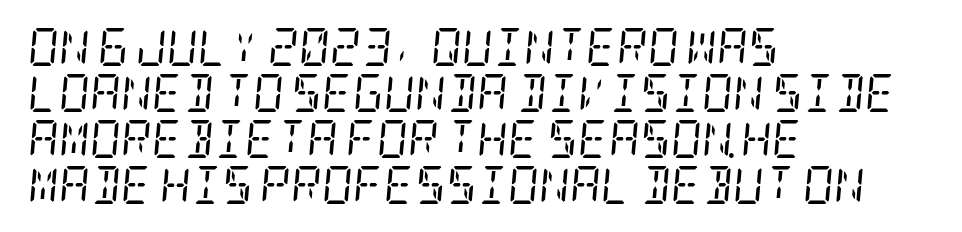
The image shows 38 px regular-weight, condensed serif type, italic (leaning right); set left-aligned, line spacing 1.21x, normal letter spacing, not underlined; low stroke contrast and a large x-height.
